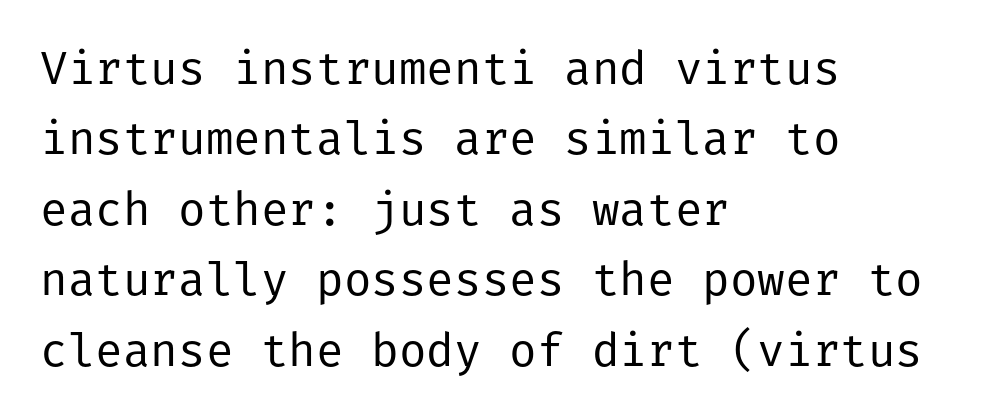
Q: Is the text bold? A: No.
Q: Is the text italic (slanted)? A: No, it is upright.
Q: Is the typeface a serif or a sans-serif typeface? A: Sans-serif.
Q: Is the text underlined? A: No.
Q: How is the paragraph aligned? A: Left-aligned.
Q: Is the spacing between letters normal or unusually wide? A: Normal.
Q: Is the spacing between lines tight, normal or loose? A: Normal.
Q: Width (condensed, normal, or wide)? A: Normal.
Q: Stroke contrast? A: Low.
Q: x-height? A: Medium.
